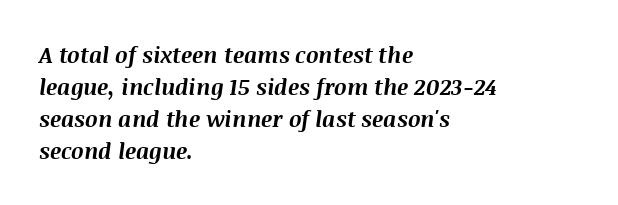
{"italic": "yes", "lean": "right", "slant_degrees": 8, "bold": "yes", "underline": "no", "align": "left", "line_spacing": "normal", "line_spacing_ratio": 1.45, "letter_spacing": "normal", "letter_spacing_em": 0.0, "glyph_px": 22}
